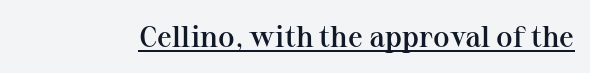
The image shows 30 px semibold serif type, upright; set normal letter spacing, underlined; medium stroke contrast and a medium x-height.
